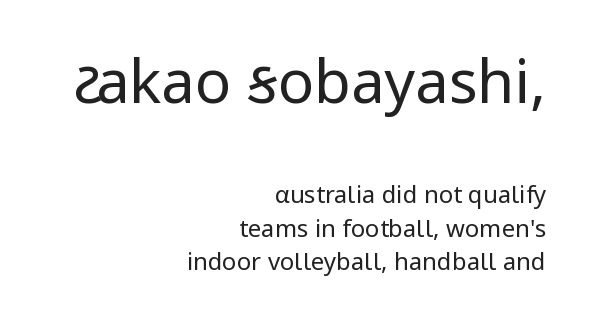
Q: Is the text bold? A: No.
Q: Is the text italic (slanted)? A: No, it is upright.
Q: Is the typeface a serif or a sans-serif typeface? A: Sans-serif.
Q: Is the text underlined? A: No.
Q: How is the paragraph aligned? A: Right-aligned.
Q: Is the spacing between letters normal or unusually wide? A: Normal.
Q: Is the spacing between lines tight, normal or loose? A: Normal.
Q: Which block of text is set in a larger size, the first (top) or the second (bottom)? A: The first (top) one.
Q: Width (condensed, normal, or wide)? A: Normal.
Q: Stroke contrast? A: Low.
Q: x-height? A: Medium.
Q: Monospaced? A: No.
